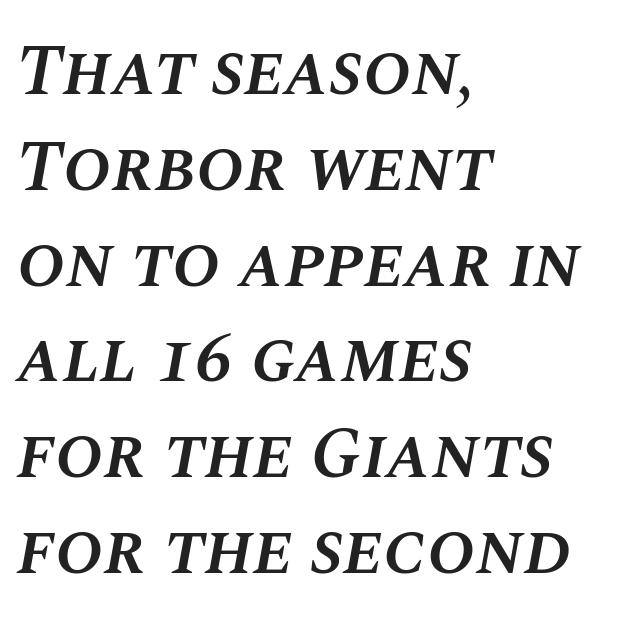
Q: Is the text bold? A: Semi-bold.
Q: Is the text italic (slanted)? A: Yes, it leans right by about 10 degrees.
Q: Is the text underlined? A: No.
Q: How is the paragraph aligned? A: Left-aligned.
Q: Is the spacing between letters normal or unusually wide? A: Normal.
Q: Is the spacing between lines tight, normal or loose? A: Normal.
Q: Width (condensed, normal, or wide)? A: Normal.
Q: Stroke contrast? A: Medium.
Q: x-height? A: Large.
Q: Monospaced? A: No.
